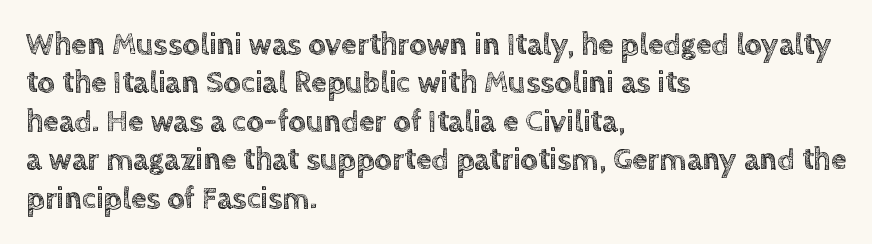
Looks like regular typesetting: each glyph gets only the width it needs. Honestly, there is no underline to notice here at all. Nothing unusual about the tracking: characters are spaced as the font intends. Every stem runs plumb, perpendicular to the baseline. The typesetter chose a ragged-right arrangement here.
